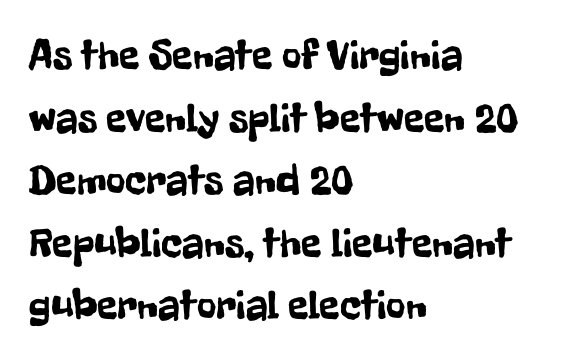
{"serif": "no", "italic": "no", "width": "condensed", "stroke_contrast": "low", "x_height": "medium", "monospaced": "no", "underline": "no", "align": "left", "line_spacing": "normal", "line_spacing_ratio": 1.49, "letter_spacing": "normal", "letter_spacing_em": 0.0, "glyph_px": 42}
